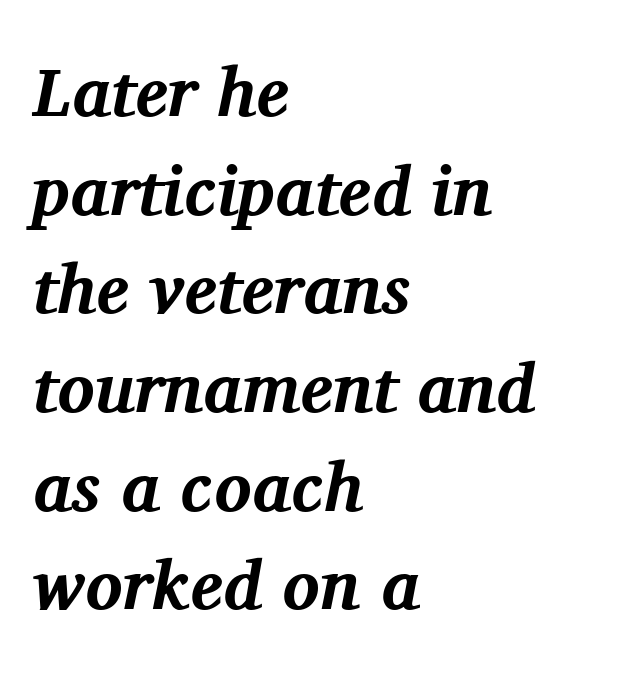
The image shows 69 px bold serif type, italic (leaning right); set left-aligned, normal line spacing (1.43x), normal letter spacing, not underlined; medium stroke contrast and a medium x-height.
